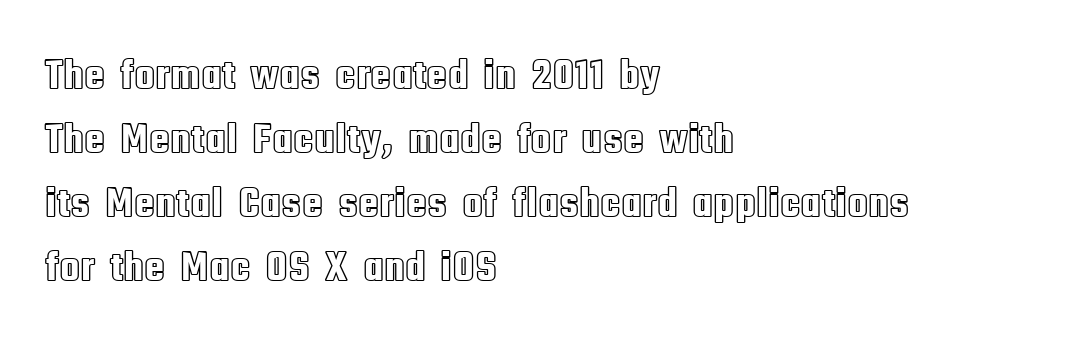
Does extra space separate the letters? No, they use regular spacing. Horizontal bands of white between lines are of average thickness. This sample uses an upright cut, with every glyph sitting square on the baseline. The strip under each line holds only bare page. The typesetter chose a ragged-right arrangement here.
